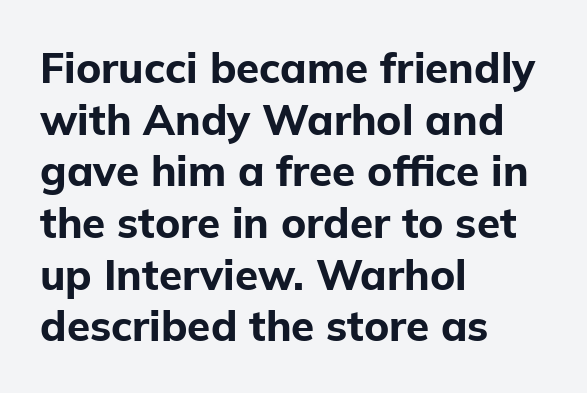
Caption: multi-line text, flush left, ragged right. Vertical strokes here are truly vertical. Think of a printed novel: that variable character pitch is what you see here. What stands out about the letter spacing? Nothing — it is the standard amount. Observe the absence of serifs on each vertical stroke in this sample. How heavy is the stroke? Heavy — this is a bold.
